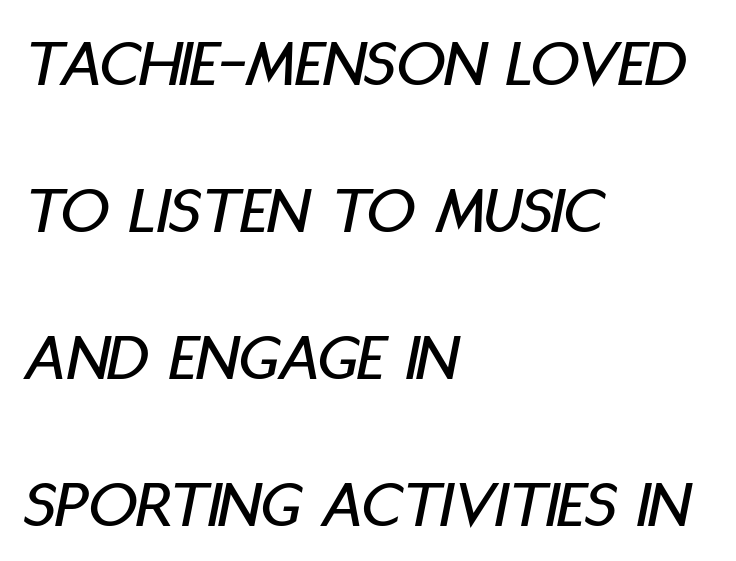
Q: Is the text italic (slanted)? A: Yes, it leans right by about 11 degrees.
Q: Is the text underlined? A: No.
Q: How is the paragraph aligned? A: Left-aligned.
Q: Is the spacing between letters normal or unusually wide? A: Normal.
Q: Is the spacing between lines tight, normal or loose? A: Loose.
Q: Width (condensed, normal, or wide)? A: Condensed.
Q: Stroke contrast? A: Low.
Q: x-height? A: Large.
Q: Monospaced? A: No.
